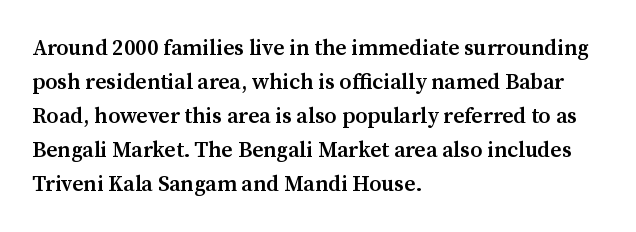
Q: Is the text bold? A: Semi-bold.
Q: Is the text italic (slanted)? A: No, it is upright.
Q: Is the text underlined? A: No.
Q: How is the paragraph aligned? A: Left-aligned.
Q: Is the spacing between letters normal or unusually wide? A: Normal.
Q: Is the spacing between lines tight, normal or loose? A: Normal.
